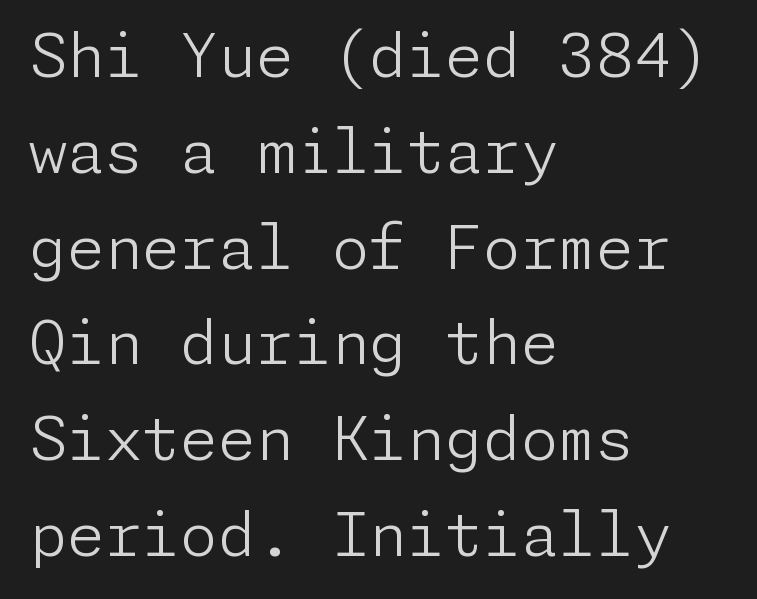
The image shows 61 px light sans-serif type, upright; set left-aligned, normal line spacing (1.57x), normal letter spacing, not underlined; low stroke contrast and a medium x-height.
